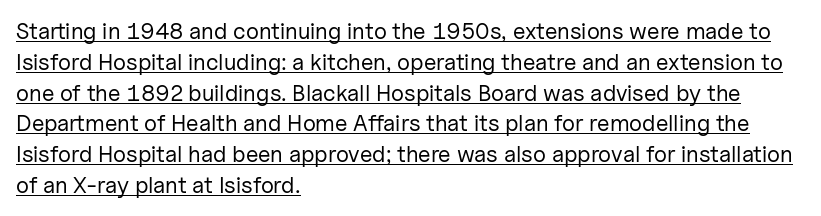
The image shows 23 px text type, upright; set left-aligned, normal line spacing (1.34x), normal letter spacing, underlined.
